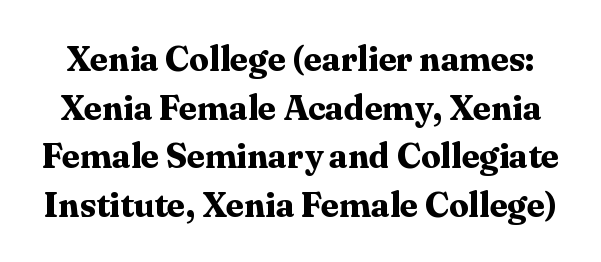
Q: Is the text bold? A: Yes.
Q: Is the text italic (slanted)? A: No, it is upright.
Q: Is the typeface a serif or a sans-serif typeface? A: Serif.
Q: Is the text underlined? A: No.
Q: Is the spacing between letters normal or unusually wide? A: Normal.
Q: Is the spacing between lines tight, normal or loose? A: Normal.
Q: Width (condensed, normal, or wide)? A: Normal.
Q: Stroke contrast? A: Medium.
Q: x-height? A: Medium.
Q: Monospaced? A: No.
